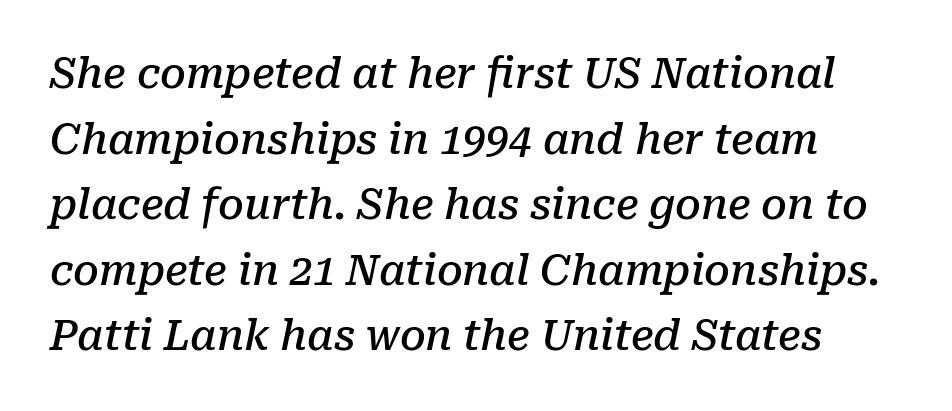
Think of a printed novel: that variable character pitch is what you see here. Just letters on the line, the space beneath them empty. Caption: standard tracking, unaltered. The passage shown is semibold, sitting just below true bold.
